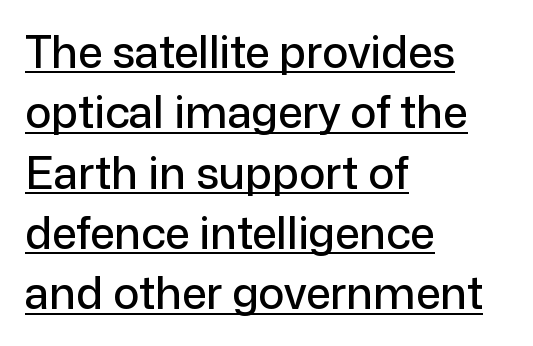
The font family rendered here belongs to the sans-serif group. A classic flush-left, rag-right setting is used for this passage. Is this a fixed-width face? No — the glyphs have proportional, varying widths. The string is rendered with underlining switched on. The vertical gap from one line to the next is medium. Look at the tracking — it's just the regular setting, nothing added.
